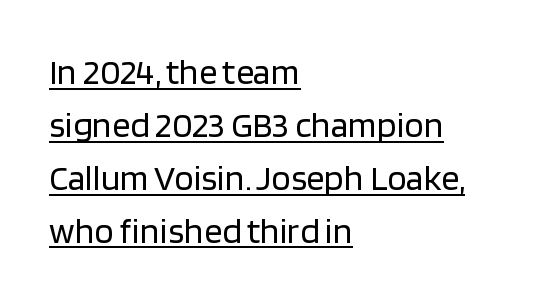
{"serif": "no", "italic": "no", "bold": "no", "weight": "regular", "width": "normal", "stroke_contrast": "low", "x_height": "large", "monospaced": "no", "underline": "yes", "align": "left", "line_spacing": "normal", "line_spacing_ratio": 1.47, "letter_spacing": "normal", "letter_spacing_em": 0.0, "glyph_px": 36}
